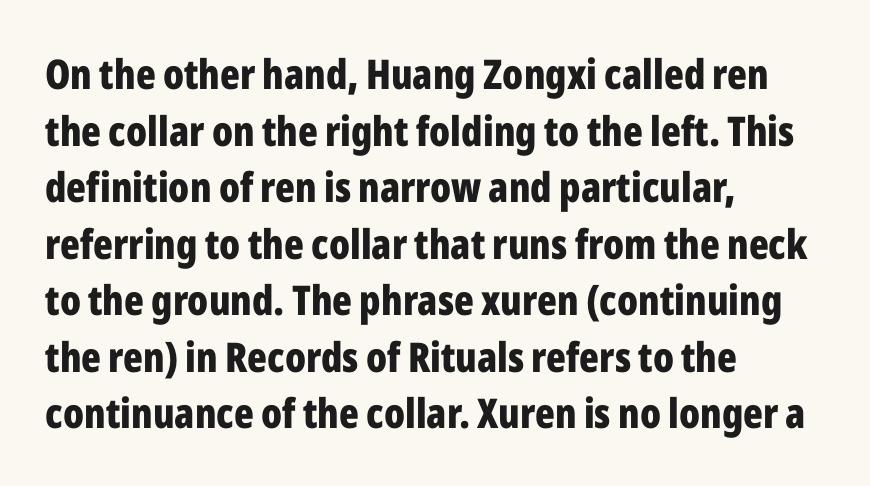
The image shows 41 px bold, condensed sans-serif type, upright; set left-aligned, normal line spacing (1.38x), normal letter spacing, not underlined; low stroke contrast and a medium x-height.
